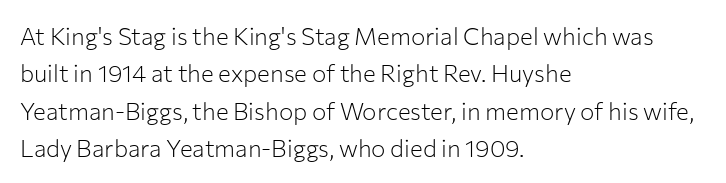
Evenly set lines give the paragraph a standard silhouette. Here the glyphs are tracked normally, forming tight word shapes. Rule under the text: the space is simply empty. Italic? Not at all — the glyphs are vertical. These glyphs show unthickened strokes, regular width or finer.
